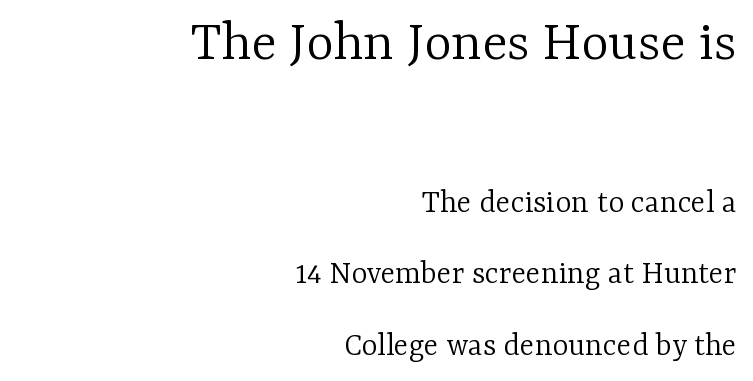
Q: Is the text bold? A: No.
Q: Is the text italic (slanted)? A: No, it is upright.
Q: Is the typeface a serif or a sans-serif typeface? A: Serif.
Q: Is the text underlined? A: No.
Q: How is the paragraph aligned? A: Right-aligned.
Q: Is the spacing between letters normal or unusually wide? A: Normal.
Q: Is the spacing between lines tight, normal or loose? A: Loose.
Q: Which block of text is set in a larger size, the first (top) or the second (bottom)? A: The first (top) one.
Q: Width (condensed, normal, or wide)? A: Normal.
Q: Stroke contrast? A: Low.
Q: x-height? A: Medium.
Q: Monospaced? A: No.
